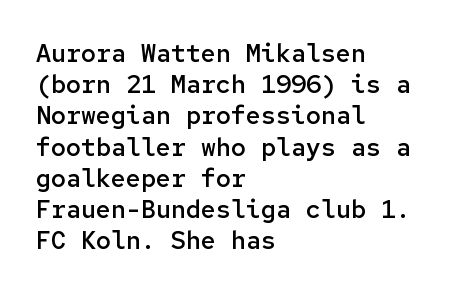
{"italic": "no", "bold": "semi", "underline": "no", "align": "left", "line_spacing": "normal", "line_spacing_ratio": 1.25, "letter_spacing": "normal", "letter_spacing_em": 0.0, "glyph_px": 25}
